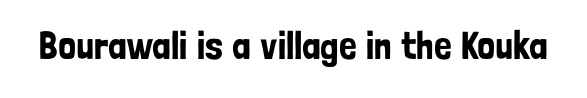
Q: Is the text italic (slanted)? A: No, it is upright.
Q: Is the typeface a serif or a sans-serif typeface? A: Sans-serif.
Q: Is the text underlined? A: No.
Q: Is the spacing between letters normal or unusually wide? A: Normal.
Q: Width (condensed, normal, or wide)? A: Condensed.
Q: Stroke contrast? A: Low.
Q: x-height? A: Medium.
Q: Monospaced? A: No.
